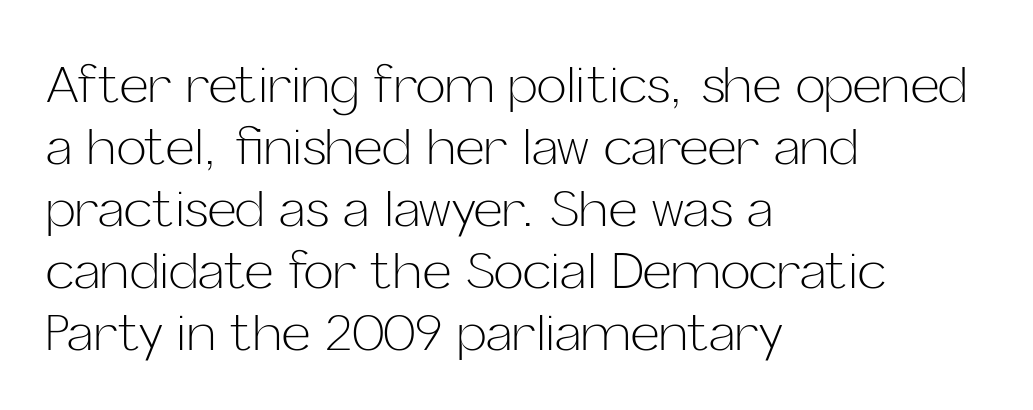
Q: Is the text bold? A: No.
Q: Is the text italic (slanted)? A: No, it is upright.
Q: Is the typeface a serif or a sans-serif typeface? A: Sans-serif.
Q: Is the text underlined? A: No.
Q: How is the paragraph aligned? A: Left-aligned.
Q: Is the spacing between letters normal or unusually wide? A: Normal.
Q: Width (condensed, normal, or wide)? A: Normal.
Q: Stroke contrast? A: Low.
Q: x-height? A: Medium.
Q: Monospaced? A: No.
